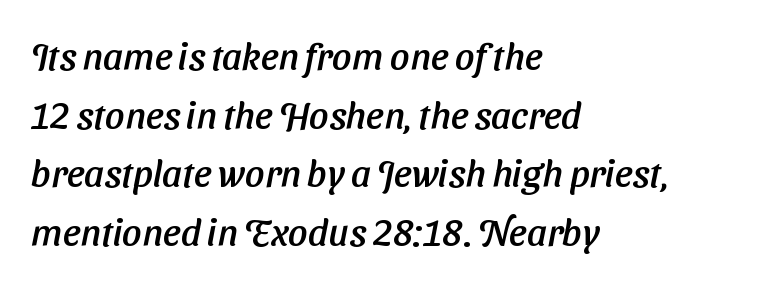
Spacing verdict: proportional, widths tailored to each character. The space directly below the letters is spotless. If you measured baseline to baseline, you'd find a middling distance. Nothing sits at the stroke ends, so this counts as sans-serif. In terms of letterspacing, this is plain default setting. Alignment: flush left.
